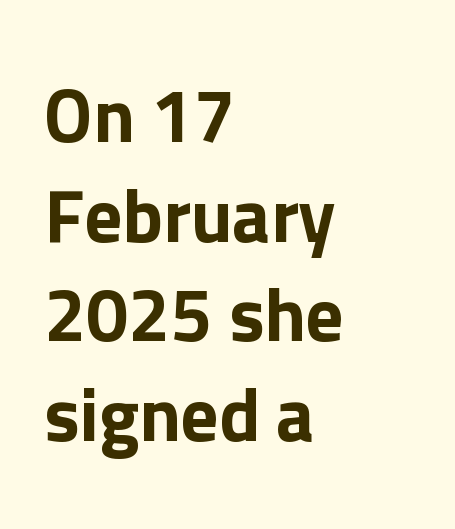
Q: Is the text italic (slanted)? A: No, it is upright.
Q: Is the typeface a serif or a sans-serif typeface? A: Sans-serif.
Q: Is the text underlined? A: No.
Q: How is the paragraph aligned? A: Left-aligned.
Q: Is the spacing between letters normal or unusually wide? A: Normal.
Q: Is the spacing between lines tight, normal or loose? A: Normal.
Q: Width (condensed, normal, or wide)? A: Normal.
Q: Stroke contrast? A: Low.
Q: x-height? A: Medium.
Q: Monospaced? A: No.
